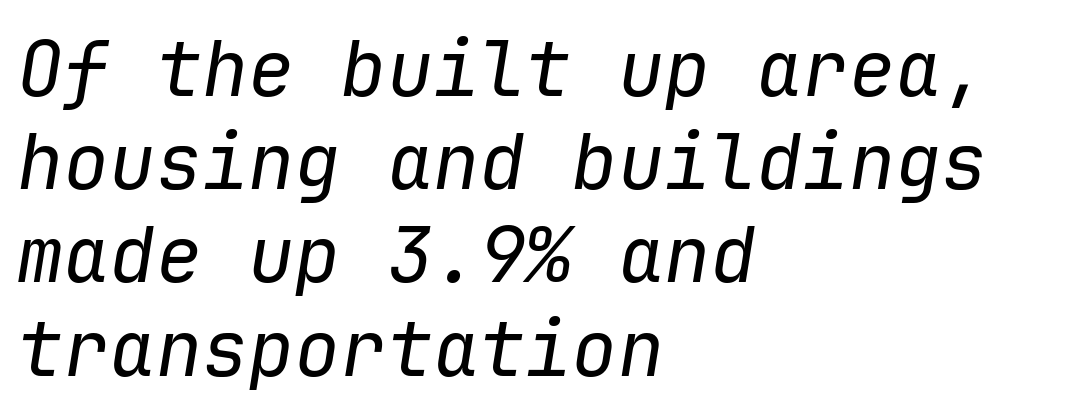
Q: Is the text bold? A: No.
Q: Is the text italic (slanted)? A: Yes, it leans right by about 9 degrees.
Q: Is the text underlined? A: No.
Q: How is the paragraph aligned? A: Left-aligned.
Q: Is the spacing between letters normal or unusually wide? A: Normal.
Q: Width (condensed, normal, or wide)? A: Normal.
Q: Stroke contrast? A: Low.
Q: x-height? A: Medium.
Q: Monospaced? A: Yes.
